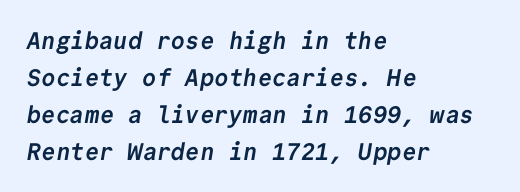
{"bold": "yes", "underline": "no", "align": "left", "line_spacing": "normal", "line_spacing_ratio": 1.54, "letter_spacing": "normal", "letter_spacing_em": 0.0, "glyph_px": 24}
